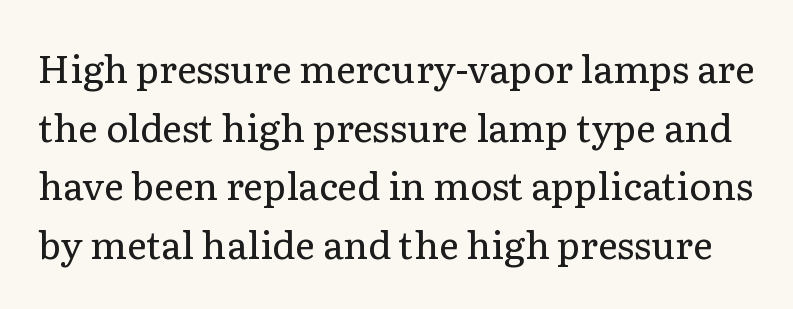
Q: Is the text bold? A: No.
Q: Is the text italic (slanted)? A: No, it is upright.
Q: Is the typeface a serif or a sans-serif typeface? A: Serif.
Q: Is the text underlined? A: No.
Q: Is the spacing between letters normal or unusually wide? A: Normal.
Q: Is the spacing between lines tight, normal or loose? A: Normal.
Q: Width (condensed, normal, or wide)? A: Normal.
Q: Stroke contrast? A: Low.
Q: x-height? A: Medium.
Q: Monospaced? A: No.
